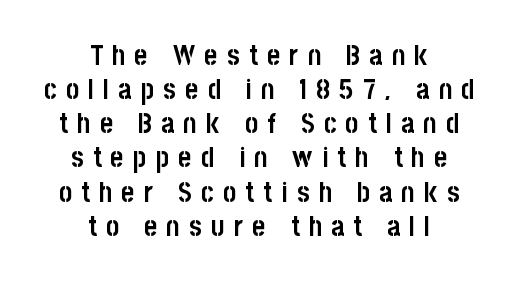
This sample has the flowing, uneven cadence of proportional lettering. The rendering shows plain stroke endings on the letterforms — a sans-serif design. Glance below the letters and you will spot only blank space. Compared with an ordinary text face, these strokes are far heavier — a full bold. The lines are quadded center.
